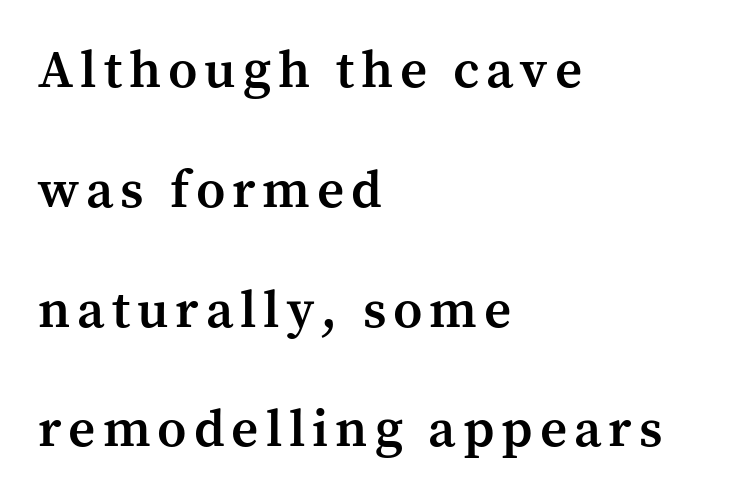
Q: Is the text bold? A: Semi-bold.
Q: Is the text italic (slanted)? A: No, it is upright.
Q: Is the typeface a serif or a sans-serif typeface? A: Serif.
Q: Is the text underlined? A: No.
Q: How is the paragraph aligned? A: Left-aligned.
Q: Is the spacing between lines tight, normal or loose? A: Loose.
Q: Width (condensed, normal, or wide)? A: Normal.
Q: Stroke contrast? A: Medium.
Q: x-height? A: Medium.
Q: Monospaced? A: No.
